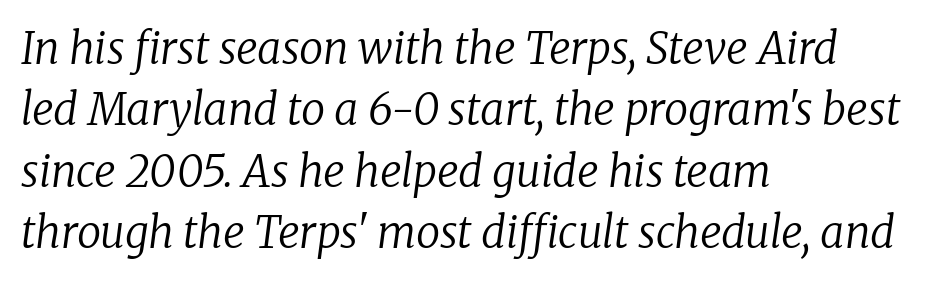
The image shows 43 px regular-weight serif type, italic (leaning right); set left-aligned, normal line spacing (1.43x), normal letter spacing, not underlined; low stroke contrast and a medium x-height.
